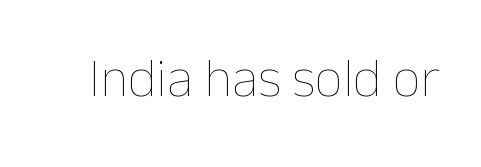
{"italic": "no", "bold": "no", "weight": "thin", "width": "normal", "stroke_contrast": "low", "x_height": "medium", "monospaced": "no", "underline": "no", "letter_spacing": "normal", "letter_spacing_em": 0.0, "glyph_px": 55}
